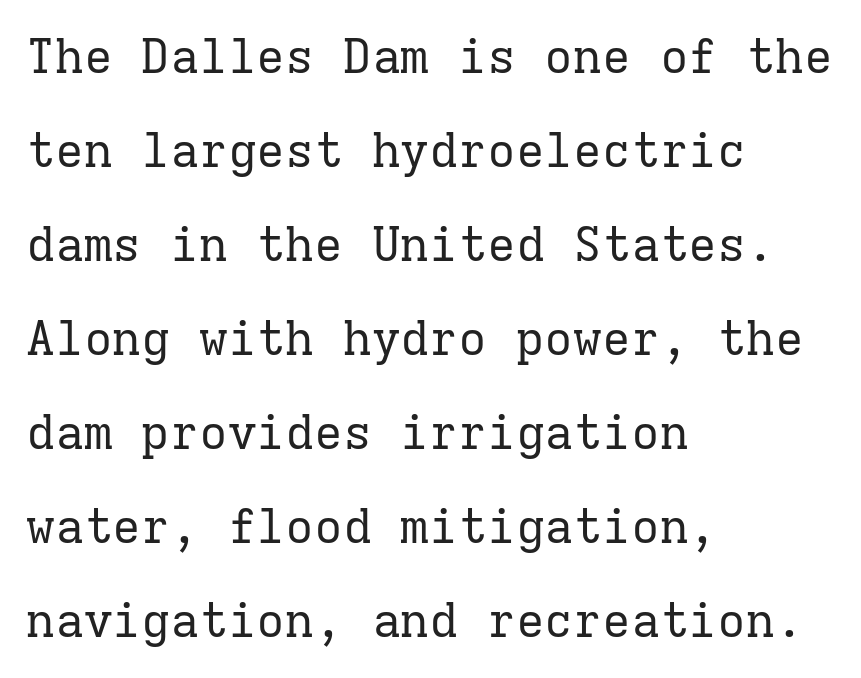
Q: Is the text bold? A: No.
Q: Is the text italic (slanted)? A: No, it is upright.
Q: Is the typeface a serif or a sans-serif typeface? A: Serif.
Q: Is the text underlined? A: No.
Q: How is the paragraph aligned? A: Left-aligned.
Q: Is the spacing between letters normal or unusually wide? A: Normal.
Q: Is the spacing between lines tight, normal or loose? A: Loose.
Q: Width (condensed, normal, or wide)? A: Normal.
Q: Stroke contrast? A: Low.
Q: x-height? A: Medium.
Q: Monospaced? A: Yes.
